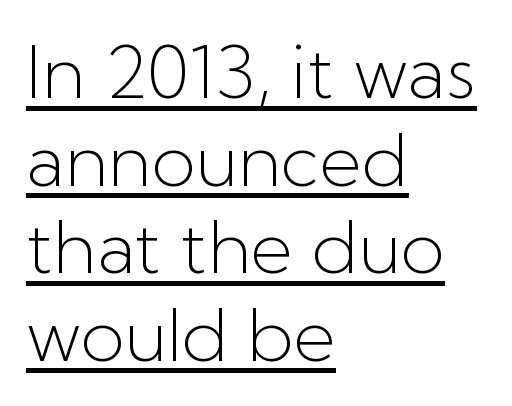
Q: Is the text bold? A: No.
Q: Is the text italic (slanted)? A: No, it is upright.
Q: Is the typeface a serif or a sans-serif typeface? A: Sans-serif.
Q: Is the text underlined? A: Yes.
Q: How is the paragraph aligned? A: Left-aligned.
Q: Is the spacing between letters normal or unusually wide? A: Normal.
Q: Width (condensed, normal, or wide)? A: Normal.
Q: Stroke contrast? A: Low.
Q: x-height? A: Medium.
Q: Monospaced? A: No.
